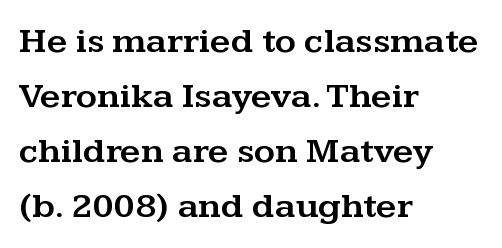
Q: Is the text italic (slanted)? A: No, it is upright.
Q: Is the typeface a serif or a sans-serif typeface? A: Serif.
Q: Is the text underlined? A: No.
Q: How is the paragraph aligned? A: Left-aligned.
Q: Is the spacing between letters normal or unusually wide? A: Normal.
Q: Is the spacing between lines tight, normal or loose? A: Normal.
Q: Width (condensed, normal, or wide)? A: Wide.
Q: Stroke contrast? A: Medium.
Q: x-height? A: Medium.
Q: Monospaced? A: No.
